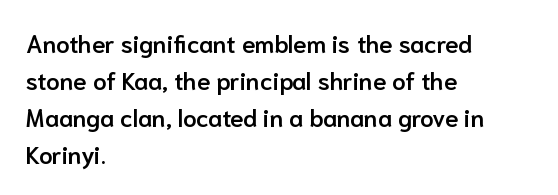
The image shows 24 px text type, upright; set left-aligned, normal line spacing (1.54x), normal letter spacing, not underlined.
